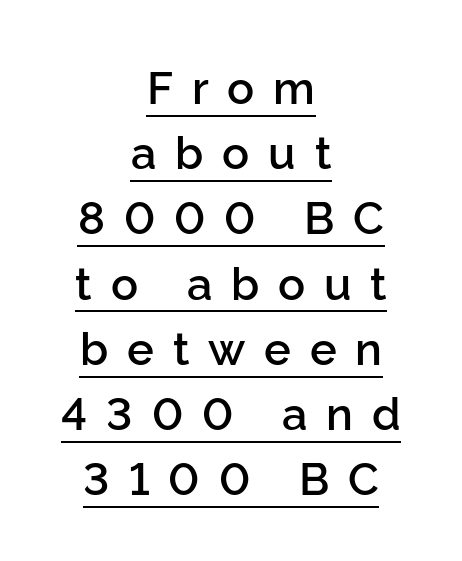
Q: Is the text bold? A: Semi-bold.
Q: Is the text italic (slanted)? A: No, it is upright.
Q: Is the typeface a serif or a sans-serif typeface? A: Sans-serif.
Q: Is the text underlined? A: Yes.
Q: How is the paragraph aligned? A: Centered.
Q: Is the spacing between letters normal or unusually wide? A: Unusually wide.
Q: Is the spacing between lines tight, normal or loose? A: Normal.
Q: Width (condensed, normal, or wide)? A: Normal.
Q: Stroke contrast? A: Low.
Q: x-height? A: Medium.
Q: Monospaced? A: No.
